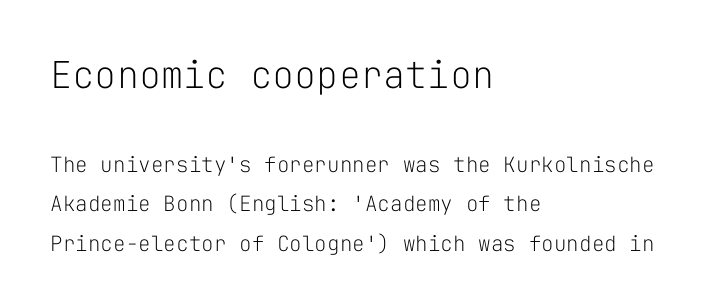
The image shows 37 px light sans-serif type, upright, monospaced; set left-aligned, line spacing 1.89x, normal letter spacing, not underlined; the first (top) block is 1.76x larger; low stroke contrast and a medium x-height.
